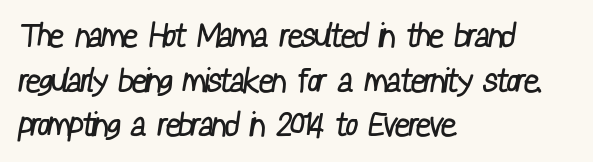
The image shows 33 px regular-weight, condensed sans-serif type; set left-aligned, normal line spacing (1.35x), normal letter spacing, not underlined; low stroke contrast and a medium x-height.
